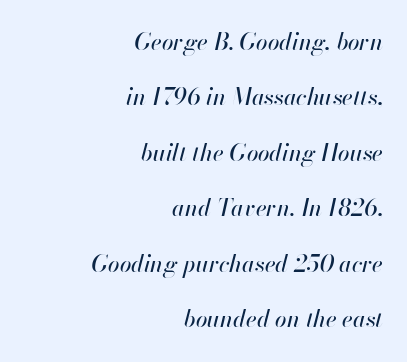
{"italic": "yes", "lean": "right", "slant_degrees": 13, "underline": "no", "align": "right", "line_spacing": "loose", "line_spacing_ratio": 2.41, "letter_spacing": "normal", "letter_spacing_em": 0.0, "glyph_px": 23}
